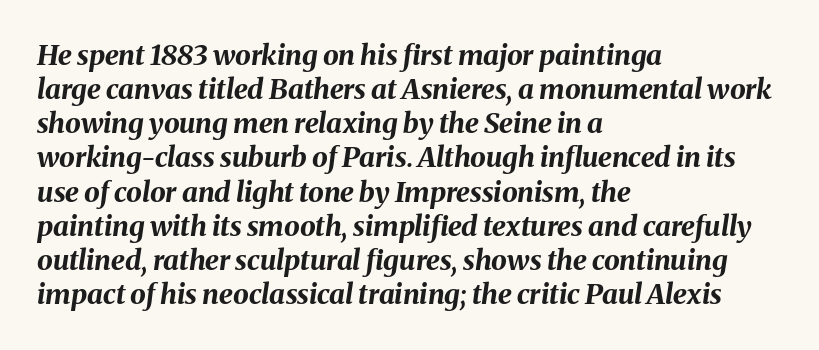
The image shows 28 px bold type, italic (leaning right); set left-aligned, line spacing 1.22x, normal letter spacing, not underlined; medium stroke contrast and a medium x-height.
